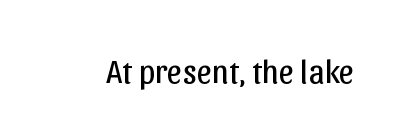
What stands out about the letter spacing? Nothing — it is the standard amount. Quick note: not italic, upright. Just letters on the line, the space beneath them empty. This is not heavy type; no bold has been used. Grotesque or geometric, the face here clearly has no serifs.
